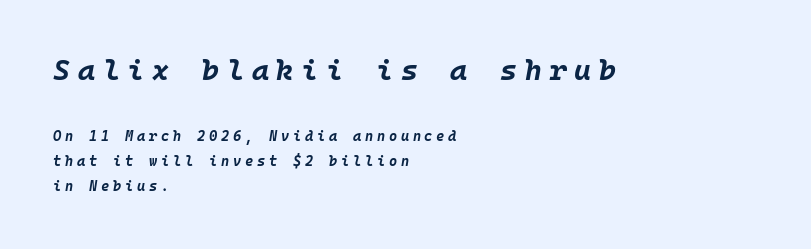
The image shows 29 px bold type, italic (leaning right), monospaced; set left-aligned, line spacing 1.79x, unusually wide letter spacing (+0.27 em), not underlined; the first (top) block is 2.07x larger; low stroke contrast and a large x-height.
